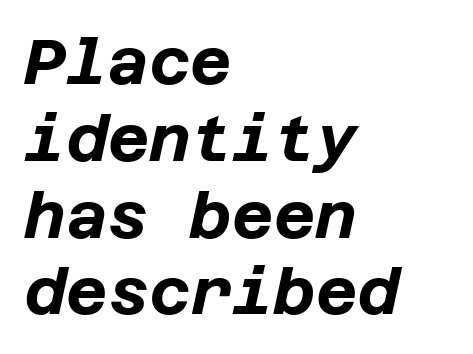
{"italic": "yes", "lean": "right", "slant_degrees": 12, "bold": "yes", "weight": "bold", "width": "normal", "stroke_contrast": "low", "x_height": "large", "underline": "no", "align": "left", "line_spacing_ratio": 1.2, "letter_spacing": "normal", "letter_spacing_em": 0.0, "glyph_px": 64}
